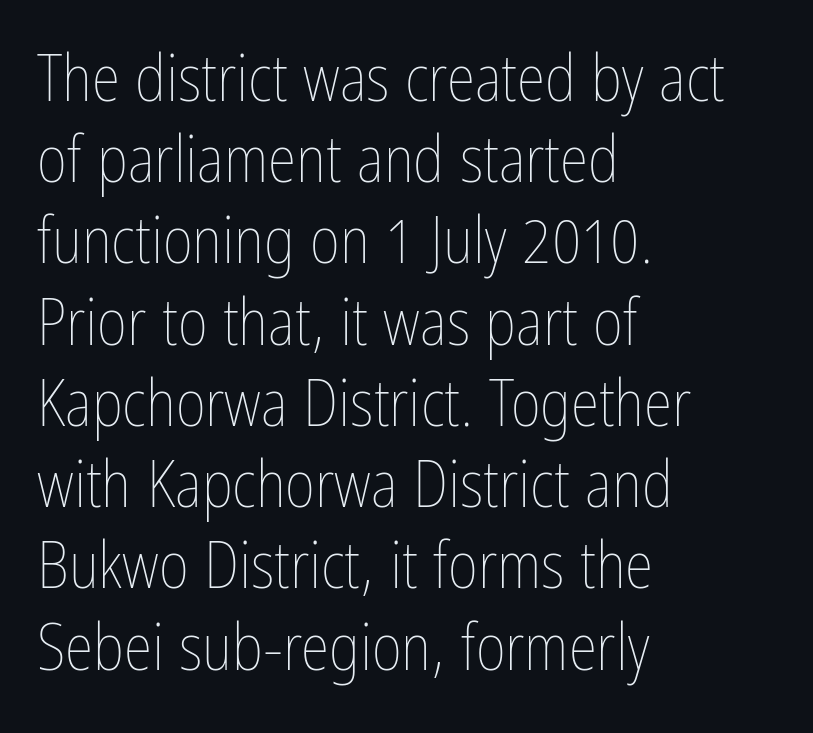
The image shows 65 px thin, condensed type, upright; set left-aligned, normal line spacing (1.25x), normal letter spacing, not underlined; low stroke contrast and a medium x-height.
